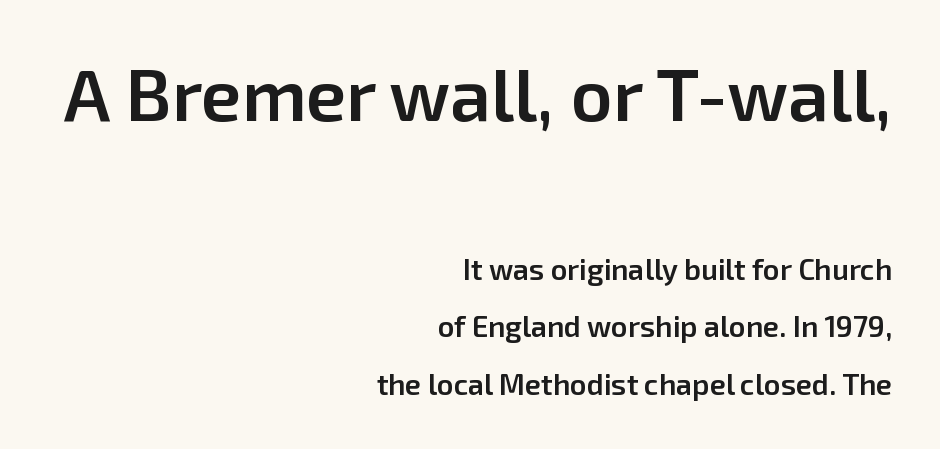
The image shows 73 px semibold sans-serif type, upright; set right-aligned, loose line spacing (1.98x), normal letter spacing, not underlined; the first (top) block is 2.52x larger; low stroke contrast and a medium x-height.
